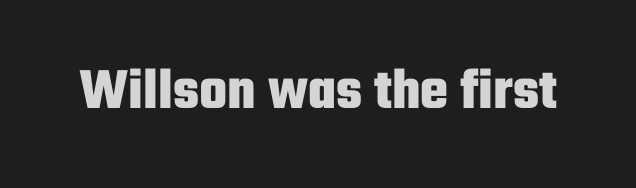
The designer went with a sans here, leaving each stem footless. No italicization has been applied; the sample stays upright. Summary of weight: heavy, a full bold. Think of a printed novel: that variable character pitch is what you see here. What stands out about the letter spacing? Nothing — it is the standard amount. Anything drawn beneath the words? Only blank space.
